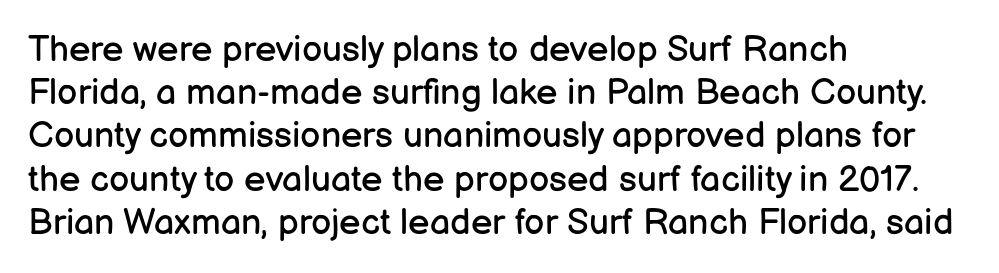
The image shows 36 px regular-weight sans-serif type, upright; set left-aligned, line spacing 1.2x, normal letter spacing, not underlined; low stroke contrast and a medium x-height.
